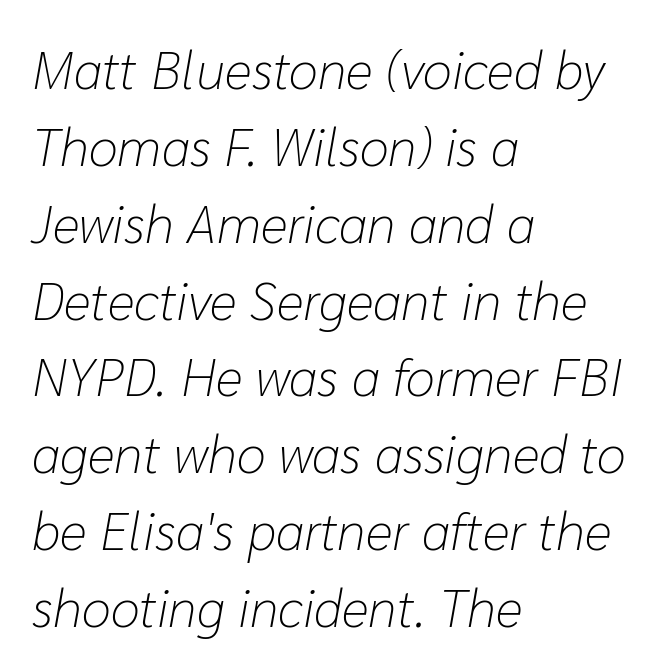
{"italic": "yes", "lean": "right", "slant_degrees": 10, "bold": "no", "weight": "light", "width": "normal", "stroke_contrast": "low", "x_height": "medium", "monospaced": "no", "underline": "no", "align": "left", "line_spacing": "normal", "line_spacing_ratio": 1.45, "letter_spacing": "normal", "letter_spacing_em": 0.0, "glyph_px": 53}
